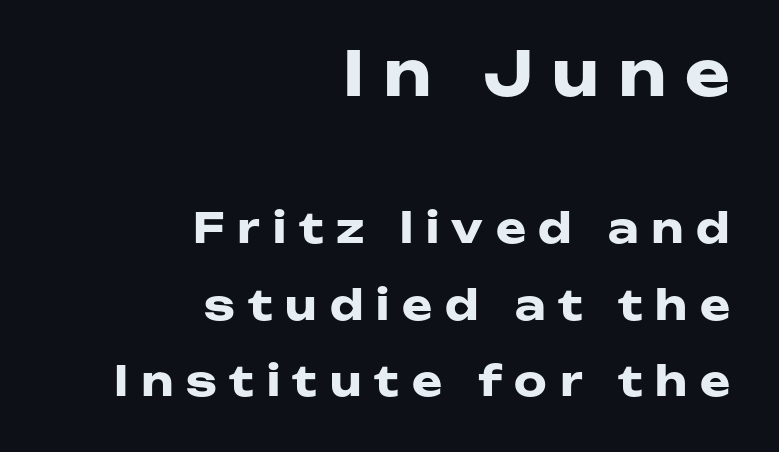
{"serif": "no", "italic": "no", "bold": "yes", "weight": "heavy", "width": "wide", "stroke_contrast": "low", "x_height": "medium", "monospaced": "no", "underline": "no", "align": "right", "line_spacing_ratio": 1.86, "letter_spacing": "wide", "letter_spacing_em": 0.31, "larger_block": "first", "size_ratio": 1.49, "glyph_px": 61}
